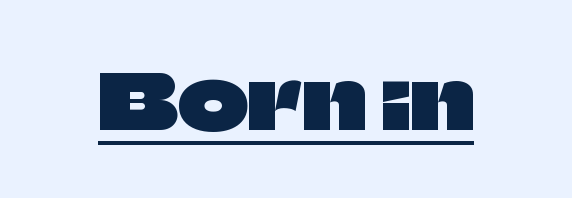
Q: Is the text italic (slanted)? A: No, it is upright.
Q: Is the typeface a serif or a sans-serif typeface? A: Sans-serif.
Q: Is the text underlined? A: Yes.
Q: Is the spacing between letters normal or unusually wide? A: Normal.
Q: Width (condensed, normal, or wide)? A: Normal.
Q: Stroke contrast? A: Low.
Q: x-height? A: Large.
Q: Monospaced? A: No.
